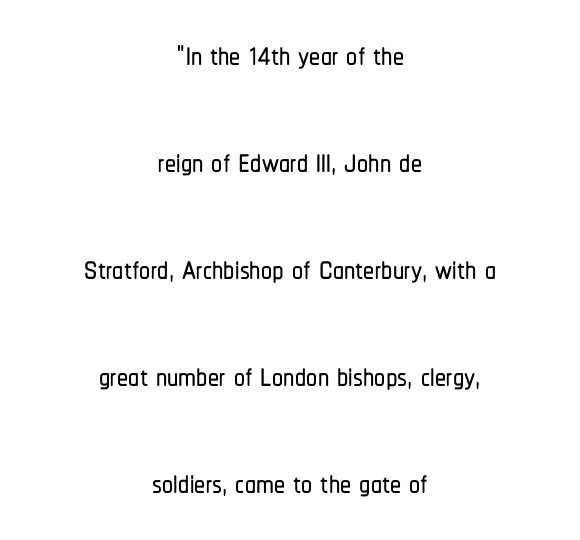
{"serif": "no", "italic": "no", "width": "condensed", "stroke_contrast": "low", "x_height": "medium", "monospaced": "no", "underline": "no", "align": "center", "line_spacing": "loose", "line_spacing_ratio": 2.43, "letter_spacing": "normal", "letter_spacing_em": 0.0, "glyph_px": 44}
